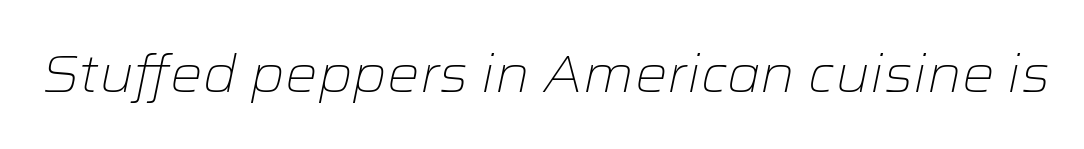
The image shows 51 px light, wide type, italic (leaning right); set normal letter spacing, not underlined; low stroke contrast and a medium x-height.
